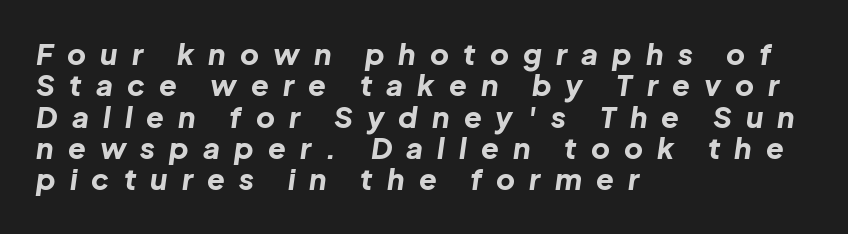
These lines are set flush left with a ragged right edge. The rendering applies a slant to the glyphs. Tightly led — the rows are bunched. Honestly, the letter spacing is so wide it's the main thing you notice. Heavy, bold letterforms.
